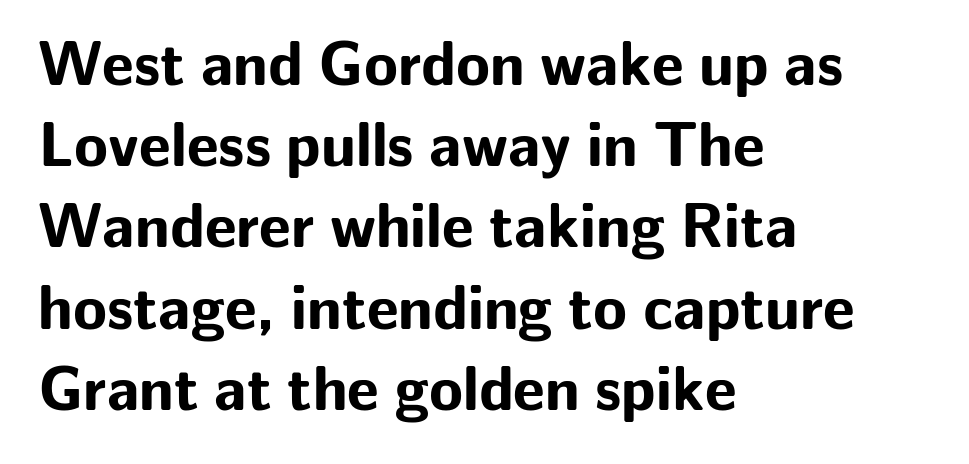
The image shows 62 px bold sans-serif type, upright; set left-aligned, normal line spacing (1.31x), normal letter spacing, not underlined; low stroke contrast and a medium x-height.
